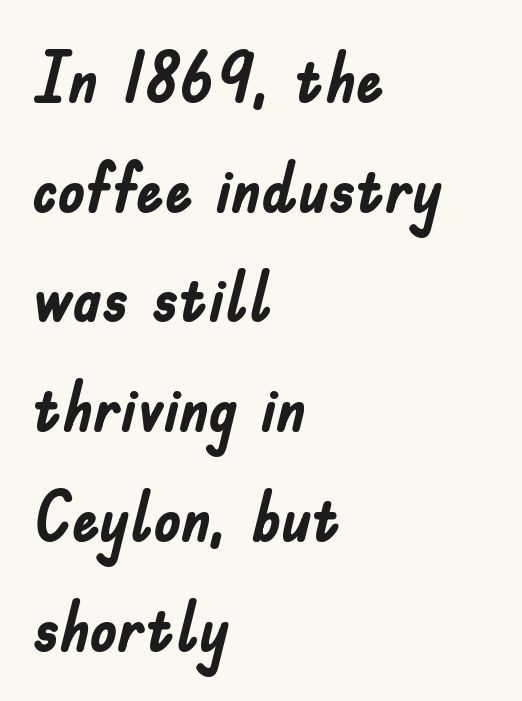
Q: Is the text bold? A: Yes.
Q: Is the text italic (slanted)? A: Yes.
Q: Is the typeface a serif or a sans-serif typeface? A: Sans-serif.
Q: Is the text underlined? A: No.
Q: How is the paragraph aligned? A: Left-aligned.
Q: Is the spacing between letters normal or unusually wide? A: Normal.
Q: Is the spacing between lines tight, normal or loose? A: Normal.
Q: Width (condensed, normal, or wide)? A: Condensed.
Q: Stroke contrast? A: Low.
Q: x-height? A: Small.
Q: Monospaced? A: No.
